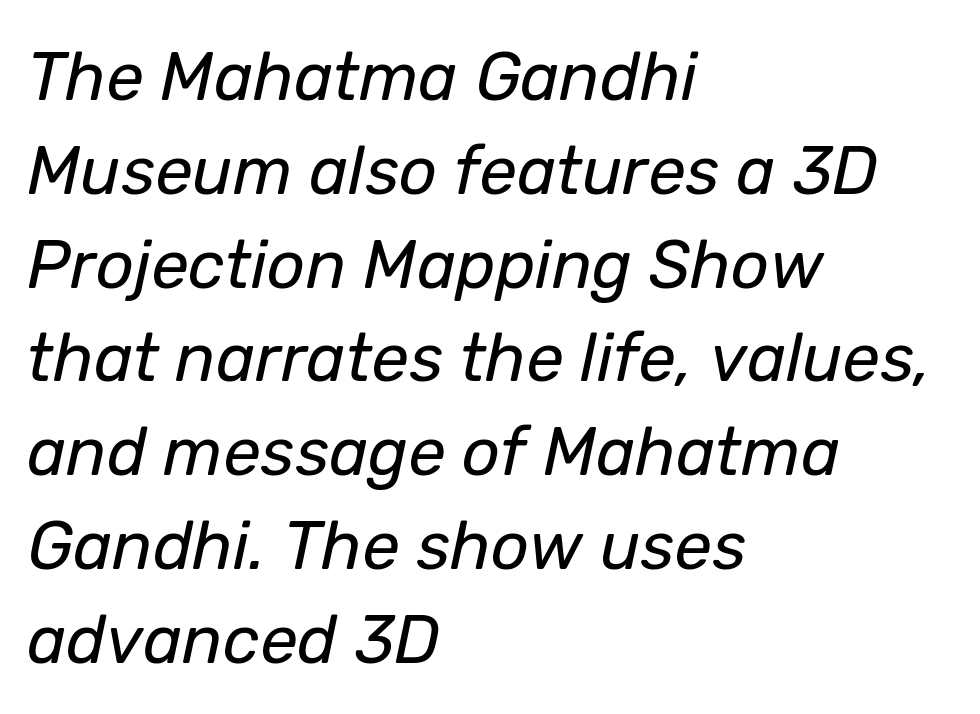
{"italic": "yes", "lean": "right", "slant_degrees": 12, "bold": "no", "weight": "regular", "width": "normal", "stroke_contrast": "low", "x_height": "medium", "monospaced": "no", "underline": "no", "align": "left", "line_spacing": "normal", "line_spacing_ratio": 1.4, "letter_spacing": "normal", "letter_spacing_em": 0.0, "glyph_px": 67}
